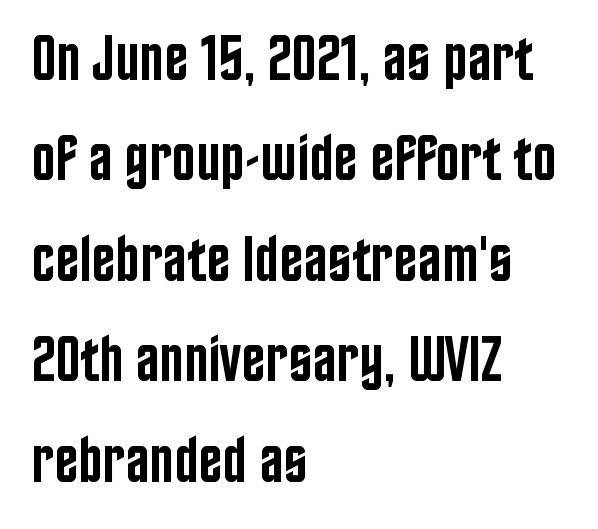
Q: Is the text bold? A: Semi-bold.
Q: Is the text italic (slanted)? A: No, it is upright.
Q: Is the typeface a serif or a sans-serif typeface? A: Sans-serif.
Q: Is the text underlined? A: No.
Q: How is the paragraph aligned? A: Left-aligned.
Q: Is the spacing between letters normal or unusually wide? A: Normal.
Q: Is the spacing between lines tight, normal or loose? A: Normal.
Q: Width (condensed, normal, or wide)? A: Condensed.
Q: Stroke contrast? A: Low.
Q: x-height? A: Large.
Q: Monospaced? A: No.
